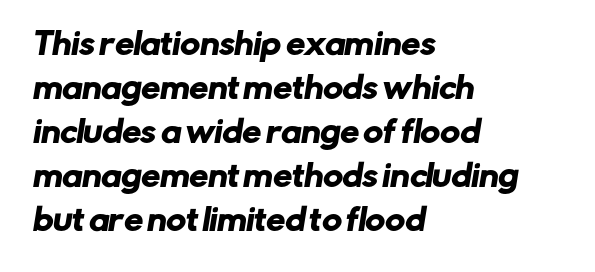
Q: Is the typeface a serif or a sans-serif typeface? A: Sans-serif.
Q: Is the text underlined? A: No.
Q: How is the paragraph aligned? A: Left-aligned.
Q: Is the spacing between letters normal or unusually wide? A: Normal.
Q: Is the spacing between lines tight, normal or loose? A: Normal.
Q: Width (condensed, normal, or wide)? A: Normal.
Q: Stroke contrast? A: Low.
Q: x-height? A: Medium.
Q: Monospaced? A: No.
